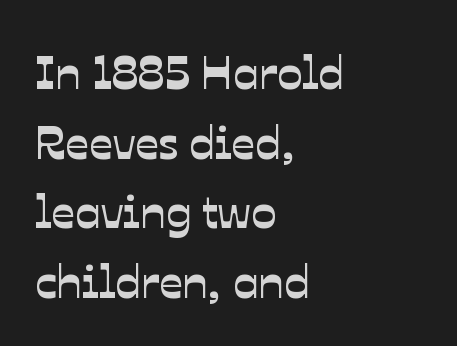
{"serif": "no", "width": "normal", "stroke_contrast": "low", "x_height": "medium", "monospaced": "no", "underline": "no", "align": "left", "line_spacing": "normal", "line_spacing_ratio": 1.48, "letter_spacing": "normal", "letter_spacing_em": 0.0, "glyph_px": 47}
